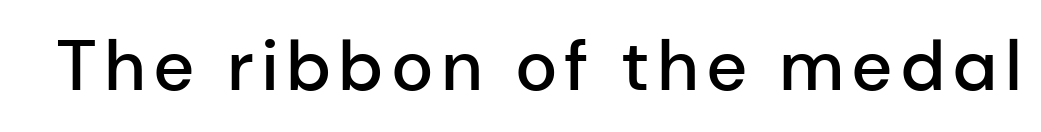
Q: Is the text bold? A: Semi-bold.
Q: Is the text italic (slanted)? A: No, it is upright.
Q: Is the typeface a serif or a sans-serif typeface? A: Sans-serif.
Q: Is the text underlined? A: No.
Q: Width (condensed, normal, or wide)? A: Normal.
Q: Stroke contrast? A: Low.
Q: x-height? A: Medium.
Q: Monospaced? A: No.
